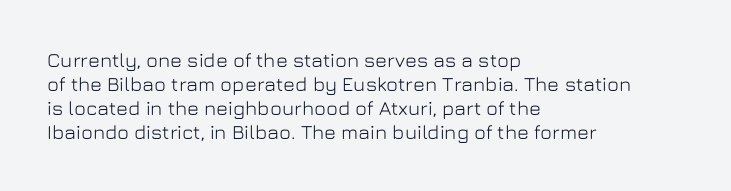
{"italic": "no", "underline": "no", "align": "left", "line_spacing_ratio": 1.2, "letter_spacing": "normal", "letter_spacing_em": 0.0, "glyph_px": 20}
